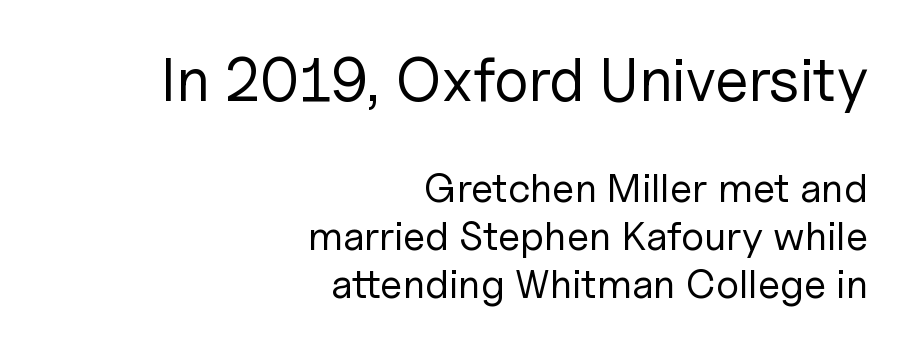
This is roman type, the default non-slanted kind. Examine the stroke ends and you'll find no serifs. No extra ink here — the face is not bold. Descender tails drop into unmarked territory. The letters sit at their default tracking, neither squeezed nor spread. The more generous point size was reserved for the upper chunk.
